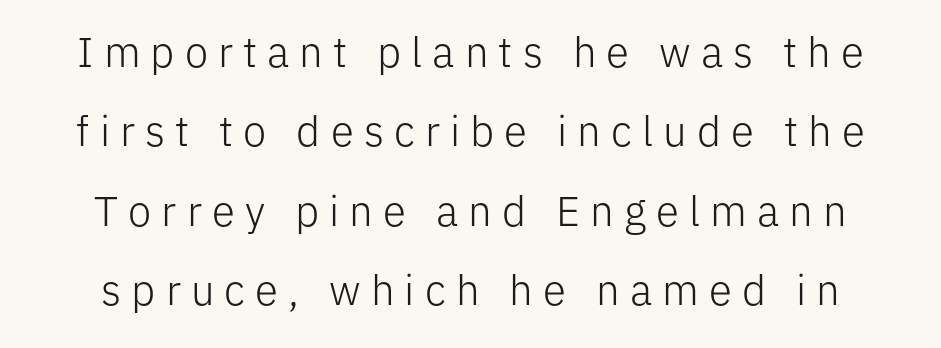
{"serif": "no", "italic": "no", "bold": "no", "weight": "light", "width": "normal", "stroke_contrast": "low", "x_height": "medium", "monospaced": "no", "underline": "no", "align": "center", "line_spacing_ratio": 1.89, "letter_spacing": "wide", "letter_spacing_em": 0.24, "glyph_px": 42}
